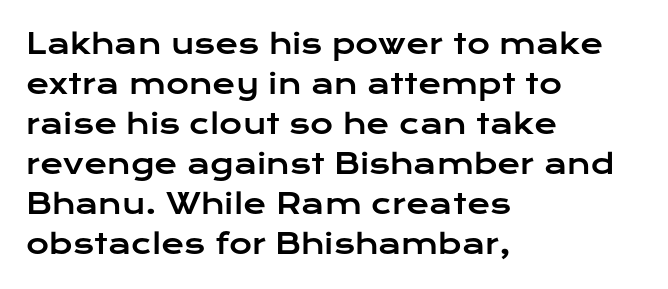
Q: Is the text italic (slanted)? A: No, it is upright.
Q: Is the typeface a serif or a sans-serif typeface? A: Sans-serif.
Q: Is the text underlined? A: No.
Q: How is the paragraph aligned? A: Left-aligned.
Q: Is the spacing between letters normal or unusually wide? A: Normal.
Q: Is the spacing between lines tight, normal or loose? A: Normal.
Q: Width (condensed, normal, or wide)? A: Wide.
Q: Stroke contrast? A: Low.
Q: x-height? A: Medium.
Q: Monospaced? A: No.
